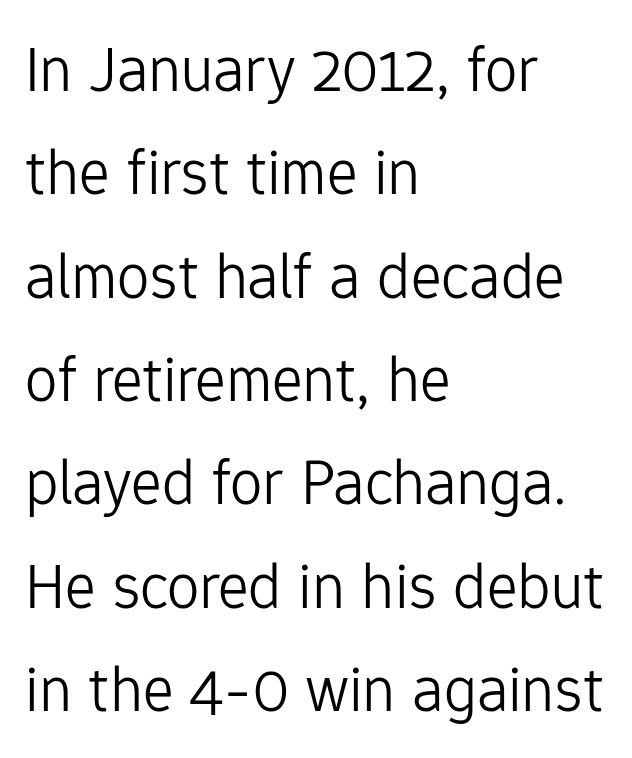
Q: Is the text bold? A: No.
Q: Is the text italic (slanted)? A: No, it is upright.
Q: Is the typeface a serif or a sans-serif typeface? A: Sans-serif.
Q: Is the text underlined? A: No.
Q: How is the paragraph aligned? A: Left-aligned.
Q: Is the spacing between letters normal or unusually wide? A: Normal.
Q: Is the spacing between lines tight, normal or loose? A: Normal.
Q: Width (condensed, normal, or wide)? A: Normal.
Q: Stroke contrast? A: Low.
Q: x-height? A: Medium.
Q: Monospaced? A: No.
